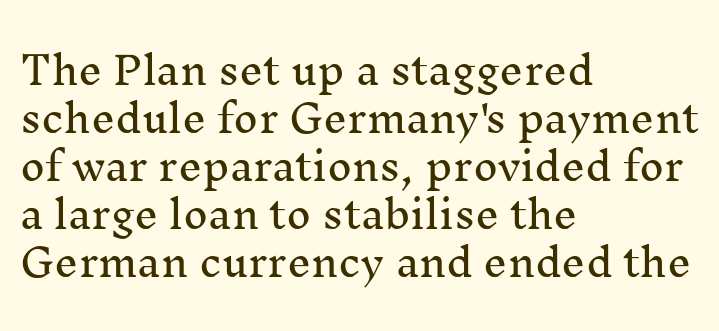
The image shows 38 px serif type, upright; set left-aligned, normal line spacing (1.26x), normal letter spacing, not underlined; medium stroke contrast and a medium x-height.
